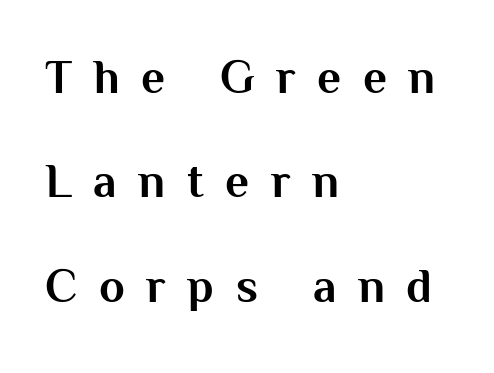
The image shows 47 px bold sans-serif type, upright; set left-aligned, loose line spacing (2.22x), unusually wide letter spacing (+0.46 em), not underlined; medium stroke contrast and a medium x-height.
